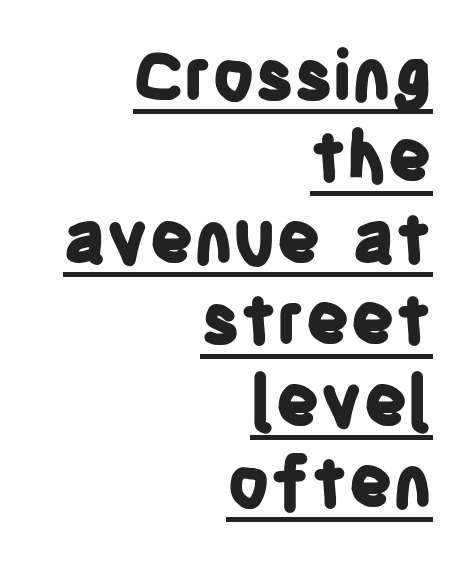
Does extra space separate the letters? No, they use regular spacing. Typeset ragged left — the right edge is the straight one. The letters stand straight up with perfectly vertical stems. Each letter keeps its own natural width here, so spacing adapts to shape.
